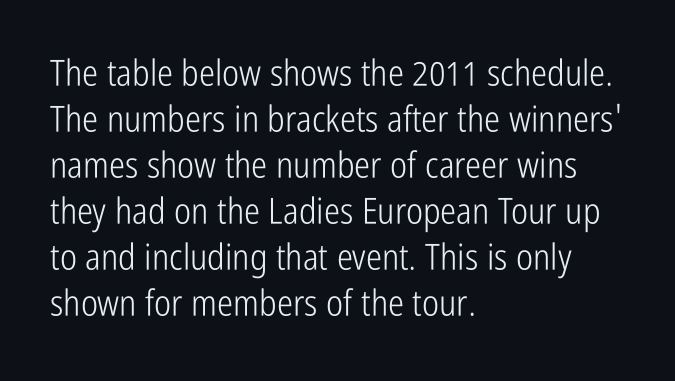
{"serif": "no", "italic": "no", "bold": "no", "weight": "light", "width": "condensed", "stroke_contrast": "low", "x_height": "medium", "monospaced": "no", "underline": "no", "align": "left", "line_spacing": "normal", "line_spacing_ratio": 1.28, "letter_spacing": "normal", "letter_spacing_em": 0.0, "glyph_px": 36}
